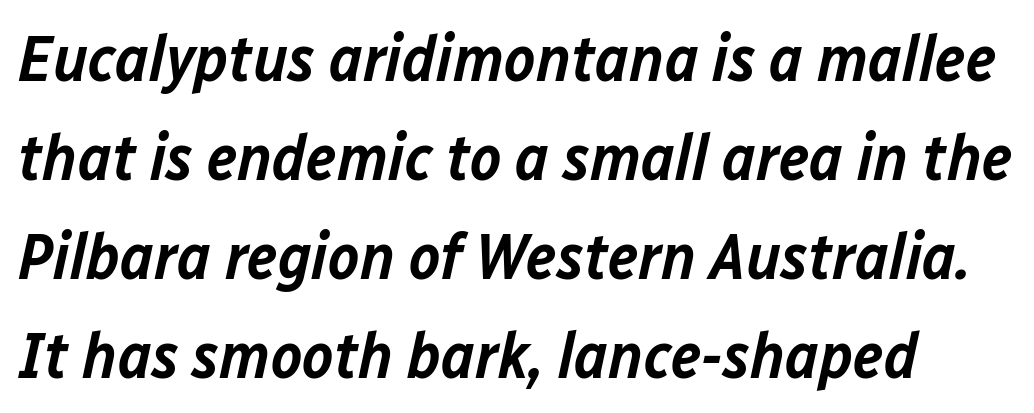
Compared with typical body copy, the letter spacing here is the same. Interline gaps are of average width in this sample. Letters rest on an invisible, unmarked baseline. Character widths vary here, with narrow letters taking less room than wide ones.
